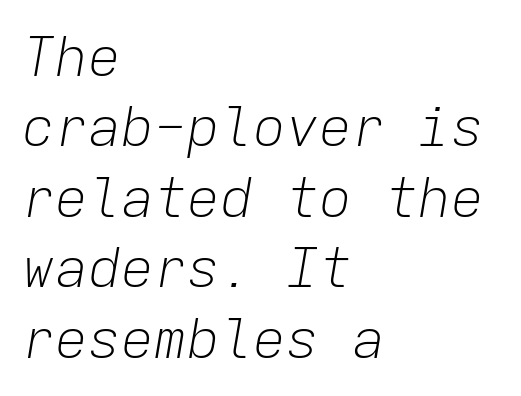
The image shows 55 px light type, italic (leaning right), monospaced; set left-aligned, normal line spacing (1.28x), normal letter spacing, not underlined; low stroke contrast and a medium x-height.
